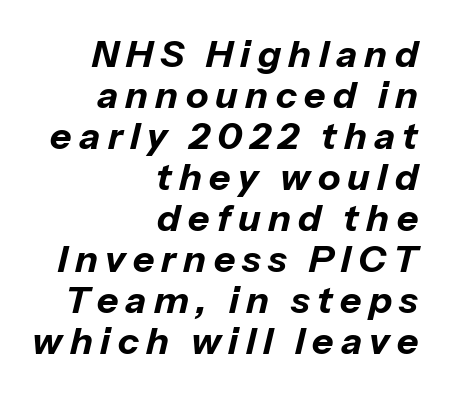
Q: Is the text bold? A: Yes.
Q: Is the text italic (slanted)? A: Yes, it leans right by about 13 degrees.
Q: Is the text underlined? A: No.
Q: How is the paragraph aligned? A: Right-aligned.
Q: Is the spacing between letters normal or unusually wide? A: Unusually wide.
Q: Is the spacing between lines tight, normal or loose? A: Tight.
Q: Width (condensed, normal, or wide)? A: Normal.
Q: Stroke contrast? A: Low.
Q: x-height? A: Medium.
Q: Monospaced? A: No.
